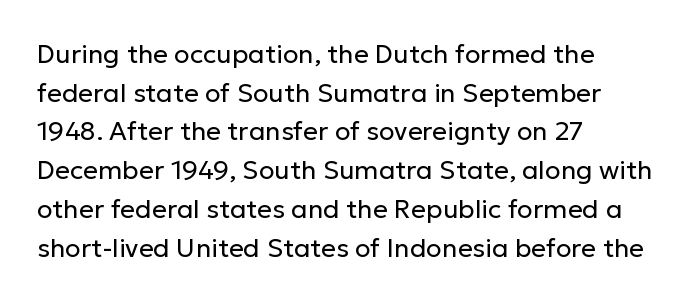
The image shows 26 px text type, upright; set left-aligned, normal line spacing (1.49x), normal letter spacing, not underlined.
